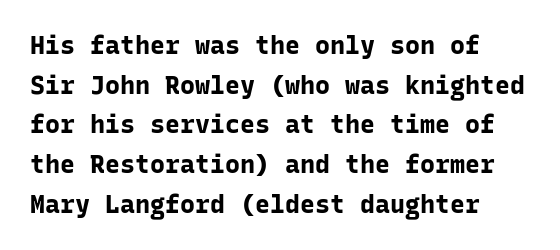
Q: Is the text bold? A: Yes.
Q: Is the text italic (slanted)? A: No, it is upright.
Q: Is the text underlined? A: No.
Q: Is the spacing between letters normal or unusually wide? A: Normal.
Q: Is the spacing between lines tight, normal or loose? A: Normal.
